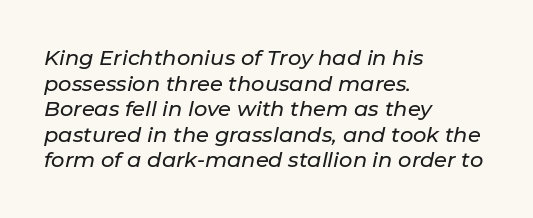
The image shows 21 px text type, italic (leaning right); set left-aligned, line spacing 1.22x, normal letter spacing, not underlined.
